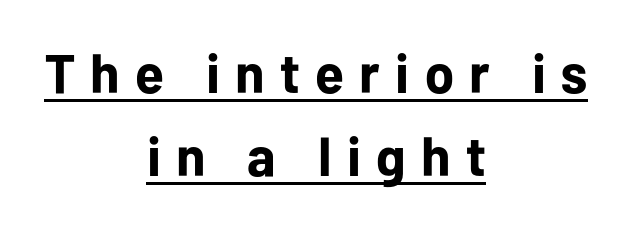
{"serif": "no", "italic": "no", "bold": "yes", "weight": "bold", "width": "normal", "stroke_contrast": "low", "x_height": "medium", "monospaced": "no", "underline": "yes", "align": "center", "line_spacing": "normal", "line_spacing_ratio": 1.51, "letter_spacing": "wide", "letter_spacing_em": 0.28, "glyph_px": 55}
